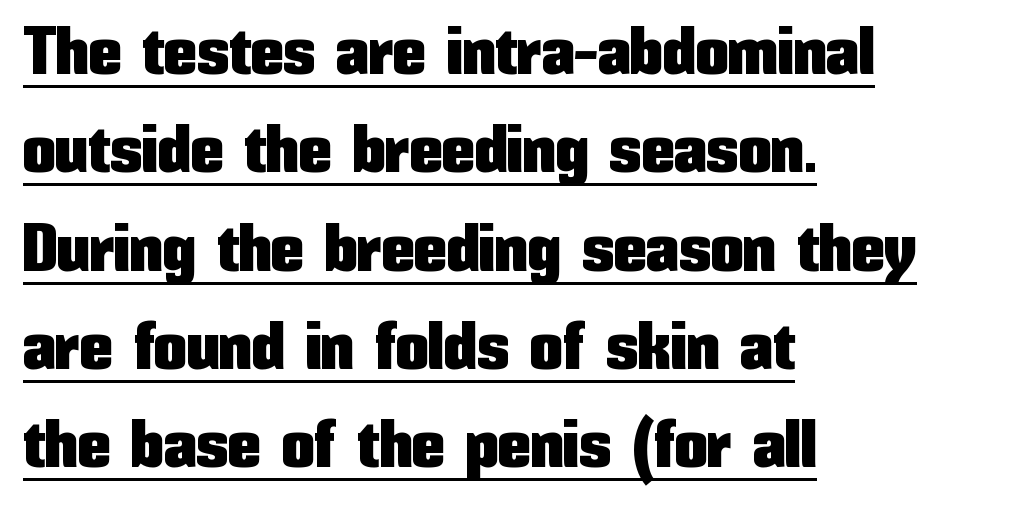
{"serif": "no", "italic": "no", "width": "condensed", "stroke_contrast": "low", "x_height": "medium", "monospaced": "no", "underline": "yes", "align": "left", "line_spacing": "normal", "line_spacing_ratio": 1.49, "letter_spacing": "normal", "letter_spacing_em": 0.0, "glyph_px": 66}
